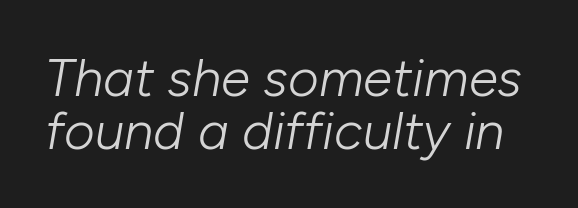
The image shows 53 px light type, italic (leaning right); set tight line spacing (1.0x), normal letter spacing, not underlined; low stroke contrast and a medium x-height.
